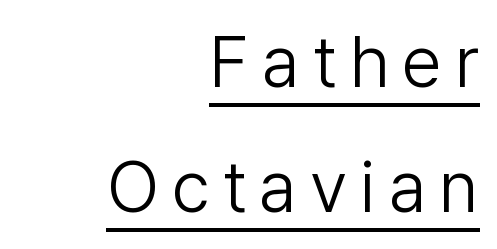
{"serif": "no", "italic": "no", "bold": "no", "weight": "light", "width": "normal", "stroke_contrast": "low", "x_height": "medium", "monospaced": "no", "underline": "yes", "align": "right", "line_spacing_ratio": 1.74, "glyph_px": 72}
